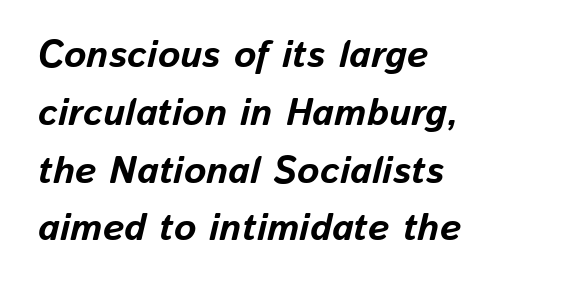
Q: Is the text bold? A: Yes.
Q: Is the text italic (slanted)? A: Yes, it leans right by about 13 degrees.
Q: Is the text underlined? A: No.
Q: How is the paragraph aligned? A: Left-aligned.
Q: Is the spacing between letters normal or unusually wide? A: Normal.
Q: Is the spacing between lines tight, normal or loose? A: Normal.
Q: Width (condensed, normal, or wide)? A: Normal.
Q: Stroke contrast? A: Low.
Q: x-height? A: Medium.
Q: Monospaced? A: No.
